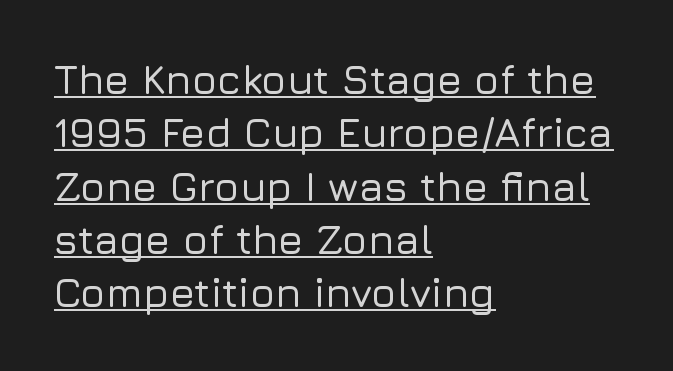
Caption: lettering with a line underneath. These lines stack with their left ends in a neat column. The letters carry no serifs — their stems end cleanly without finishing strokes. The passage shown is typed in a proportional face where columns would drift. Students, note that the glyphs here touch the page at normal intervals. Quick note: interline space is typical.
